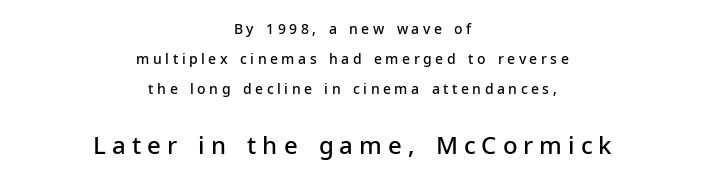
The image shows 24 px text type, upright; set centered, loose line spacing (2.14x), unusually wide letter spacing (+0.25 em), not underlined; the second (bottom) block is 1.71x larger.
